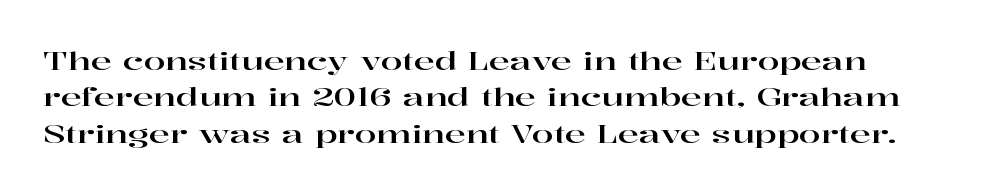
Plain, unruled lines of type. The type is set solid horizontally, with unmodified tracking. Tall strokes in this sample are plumb rather than angled. Regarding leading, the lines here are spaced in the standard way.
